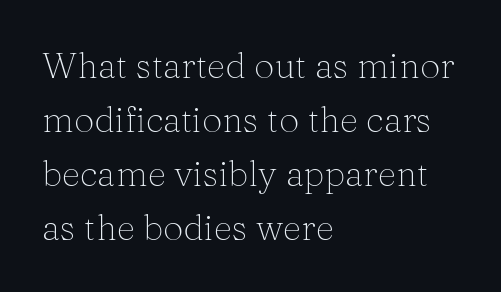
Q: Is the text bold? A: No.
Q: Is the text italic (slanted)? A: No, it is upright.
Q: Is the typeface a serif or a sans-serif typeface? A: Serif.
Q: Is the text underlined? A: No.
Q: How is the paragraph aligned? A: Left-aligned.
Q: Is the spacing between letters normal or unusually wide? A: Normal.
Q: Is the spacing between lines tight, normal or loose? A: Normal.
Q: Width (condensed, normal, or wide)? A: Normal.
Q: Stroke contrast? A: Medium.
Q: x-height? A: Medium.
Q: Monospaced? A: No.
